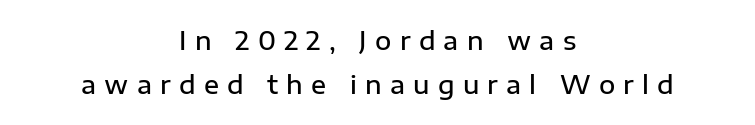
Set as a demibold, roughly 600 on the weight scale. Caption: multi-line text, centered on the measure. Only glyphs here, with clear space below each row. Style check: upright. Compared with typical body copy, the letter spacing here is much looser.
